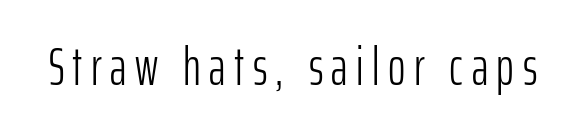
{"serif": "no", "italic": "no", "bold": "no", "weight": "light", "width": "condensed", "stroke_contrast": "low", "x_height": "medium", "monospaced": "no", "underline": "no", "glyph_px": 53}
